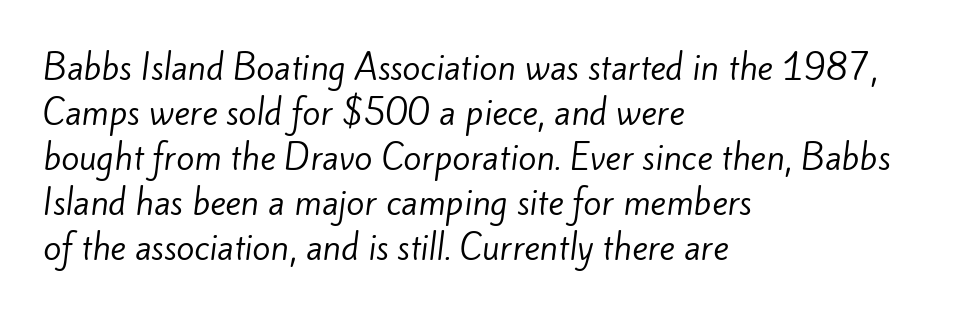
{"serif": "no", "bold": "no", "weight": "regular", "width": "normal", "stroke_contrast": "low", "x_height": "small", "monospaced": "no", "underline": "no", "align": "left", "line_spacing": "normal", "line_spacing_ratio": 1.36, "letter_spacing": "normal", "letter_spacing_em": 0.0, "glyph_px": 33}
